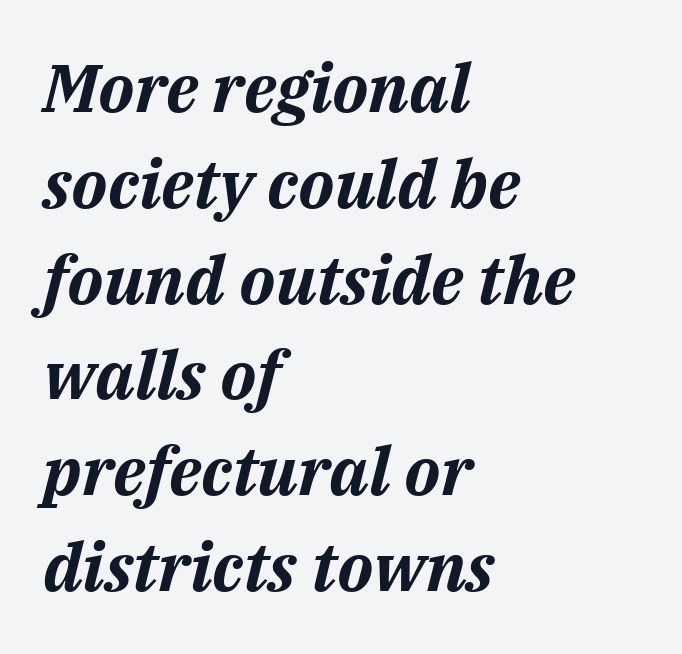
Q: Is the text bold? A: Yes.
Q: Is the text italic (slanted)? A: Yes, it leans right by about 14 degrees.
Q: Is the text underlined? A: No.
Q: How is the paragraph aligned? A: Left-aligned.
Q: Is the spacing between letters normal or unusually wide? A: Normal.
Q: Is the spacing between lines tight, normal or loose? A: Normal.
Q: Width (condensed, normal, or wide)? A: Normal.
Q: Stroke contrast? A: Medium.
Q: x-height? A: Medium.
Q: Monospaced? A: No.
